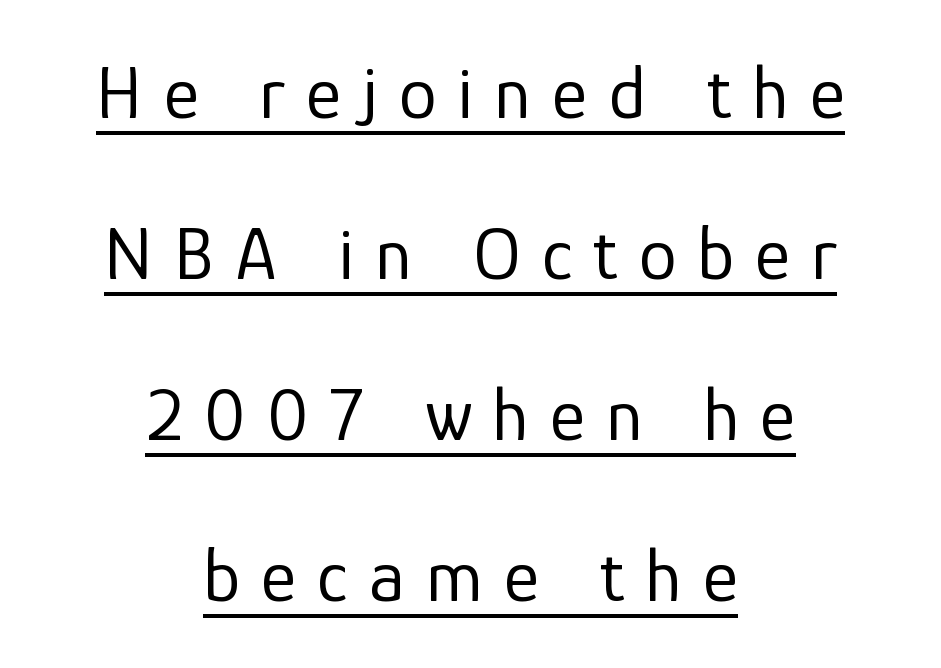
The image shows 76 px regular-weight sans-serif type, upright; set centered, loose line spacing (2.12x), unusually wide letter spacing (+0.28 em), underlined; low stroke contrast and a medium x-height.
